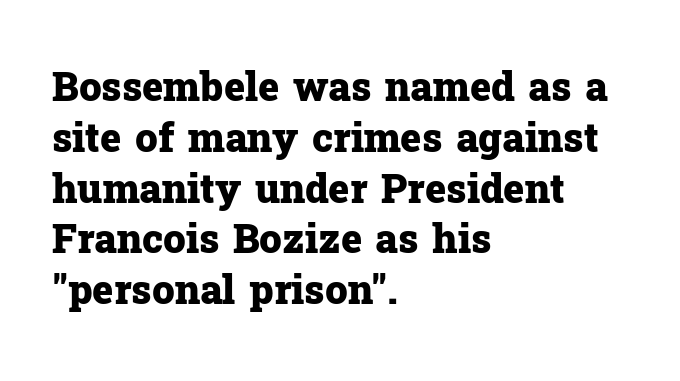
{"serif": "yes", "italic": "no", "bold": "yes", "weight": "heavy", "width": "normal", "stroke_contrast": "low", "x_height": "medium", "monospaced": "no", "underline": "no", "align": "left", "line_spacing": "normal", "line_spacing_ratio": 1.27, "letter_spacing": "normal", "letter_spacing_em": 0.0, "glyph_px": 40}
